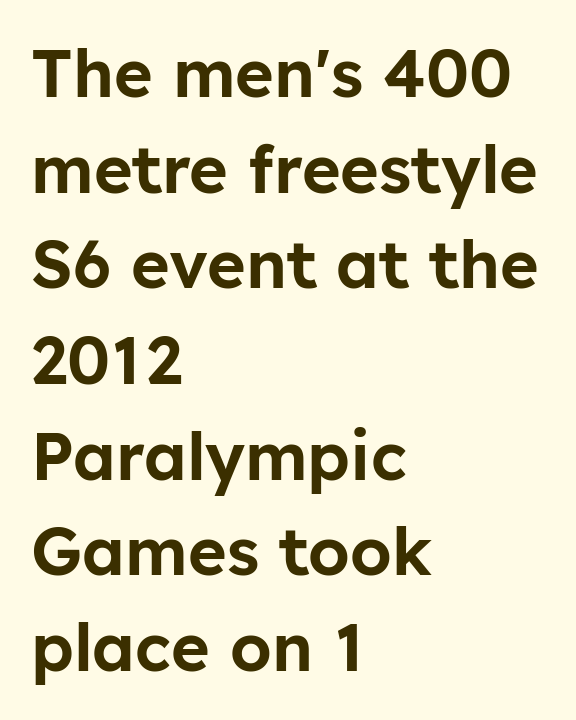
Proportional: the letters do not fall into vertical columns. Does the lettering tilt? It doesn't — this is upright. This block has exactly the height ordinary leading produces. The area under the type is left untouched. Tracking here is standard; glyphs follow each other at the usual distance. This rendering employs a face without finishing strokes, i.e., a sans-serif.
